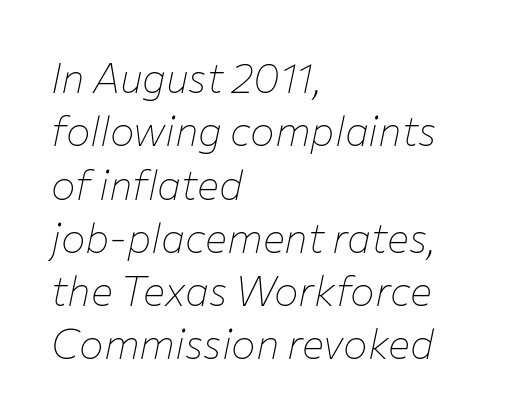
The image shows 41 px thin type, italic (leaning right); set left-aligned, normal line spacing (1.3x), normal letter spacing, not underlined; low stroke contrast and a medium x-height.
